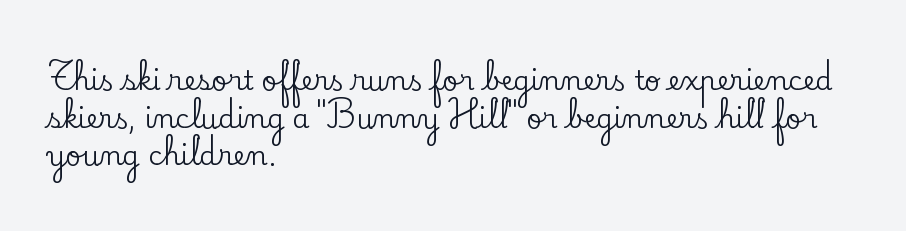
Plain, unruled lines of type. The lines in this sample share a left origin and differ only in where they stop. The specimen reads as upright at a glance. Letter spacing: default. If you measured baseline to baseline, you'd find a middling distance.
